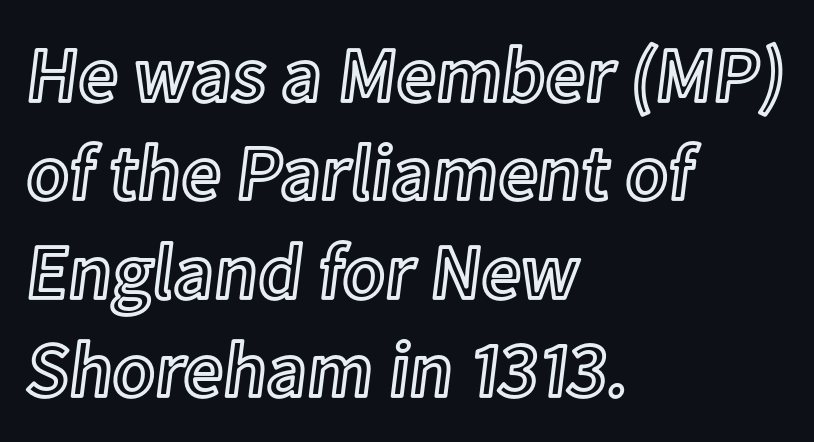
The rendering anchors every line to the left-hand side. No word sits above an underline. Default kerning and tracking; the words read as compact shapes.
